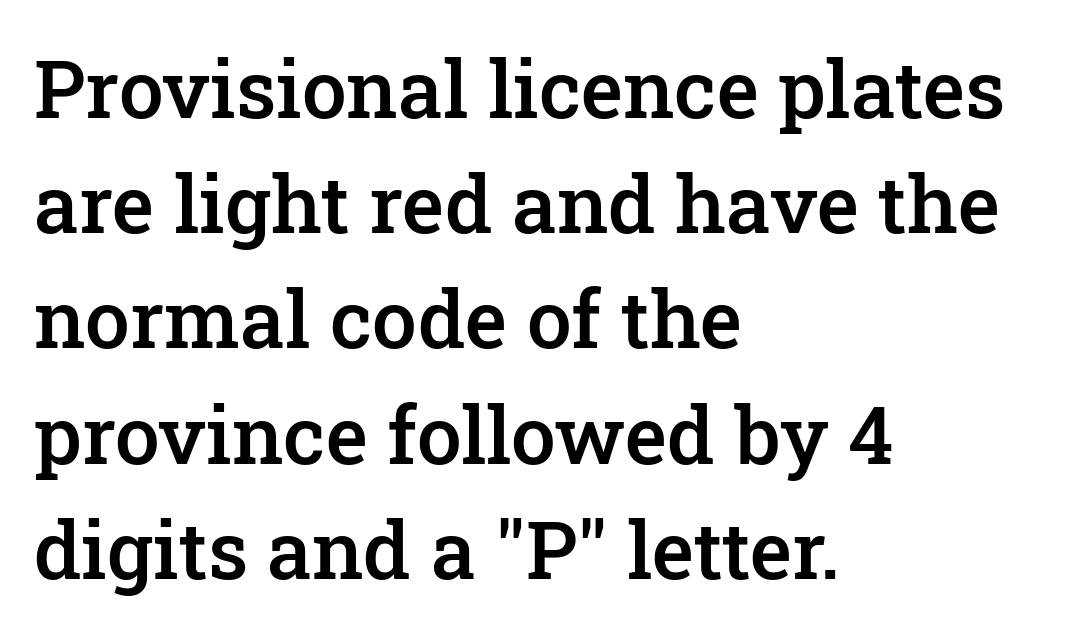
{"serif": "yes", "italic": "no", "bold": "semi", "weight": "semibold", "width": "normal", "stroke_contrast": "low", "x_height": "medium", "monospaced": "no", "underline": "no", "align": "left", "line_spacing": "normal", "line_spacing_ratio": 1.44, "letter_spacing": "normal", "letter_spacing_em": 0.0, "glyph_px": 80}
